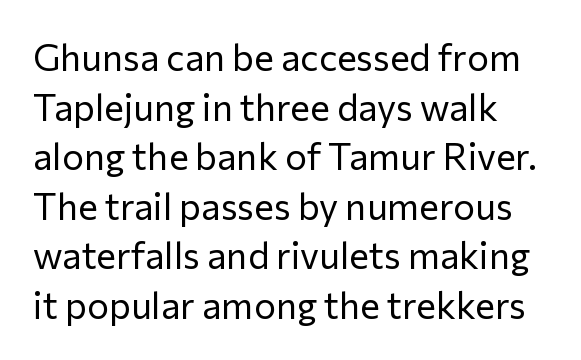
Q: Is the text bold? A: No.
Q: Is the text italic (slanted)? A: No, it is upright.
Q: Is the typeface a serif or a sans-serif typeface? A: Sans-serif.
Q: Is the text underlined? A: No.
Q: Is the spacing between letters normal or unusually wide? A: Normal.
Q: Is the spacing between lines tight, normal or loose? A: Normal.
Q: Width (condensed, normal, or wide)? A: Normal.
Q: Stroke contrast? A: Low.
Q: x-height? A: Medium.
Q: Monospaced? A: No.
